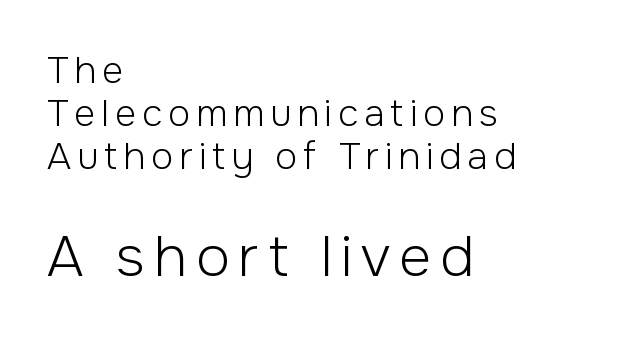
Q: Is the text bold? A: No.
Q: Is the text italic (slanted)? A: No, it is upright.
Q: Is the typeface a serif or a sans-serif typeface? A: Sans-serif.
Q: Is the text underlined? A: No.
Q: How is the paragraph aligned? A: Left-aligned.
Q: Which block of text is set in a larger size, the first (top) or the second (bottom)? A: The second (bottom) one.
Q: Width (condensed, normal, or wide)? A: Normal.
Q: Stroke contrast? A: Low.
Q: x-height? A: Medium.
Q: Monospaced? A: No.
